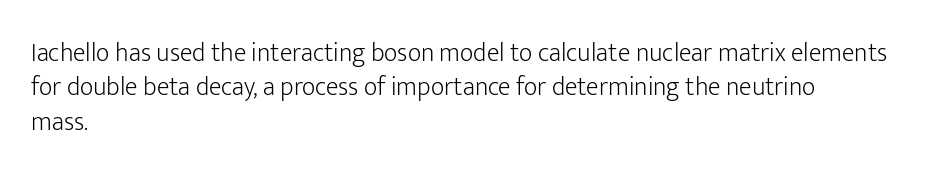
Q: Is the text bold? A: No.
Q: Is the text italic (slanted)? A: No, it is upright.
Q: Is the text underlined? A: No.
Q: How is the paragraph aligned? A: Left-aligned.
Q: Is the spacing between letters normal or unusually wide? A: Normal.
Q: Is the spacing between lines tight, normal or loose? A: Normal.
